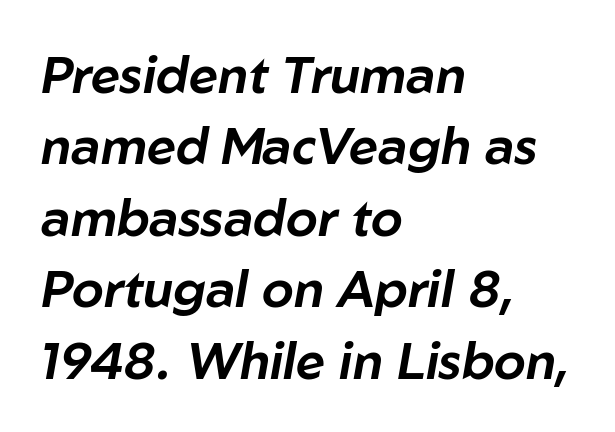
The image shows 51 px text type, italic (leaning right); set left-aligned, normal line spacing (1.4x), normal letter spacing, not underlined; low stroke contrast and a medium x-height.
